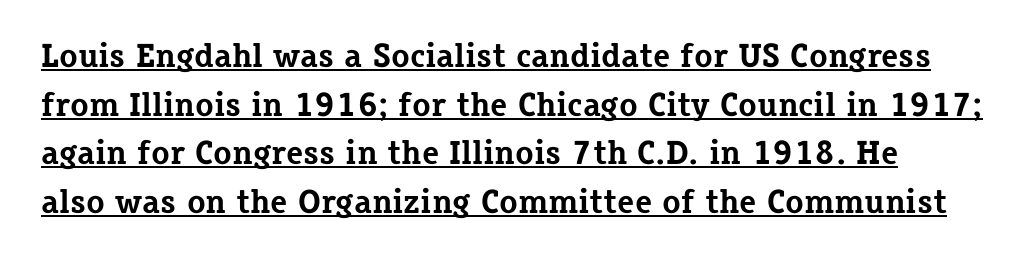
The image shows 34 px bold serif type, upright; set normal line spacing (1.43x), normal letter spacing, underlined; low stroke contrast and a medium x-height.
